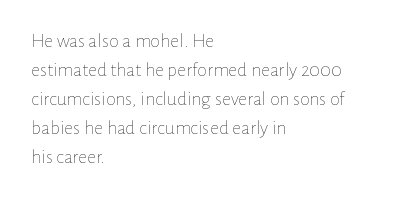
Beneath every word, the page is bare. Stems here are at most as thick as an everyday book face. When letters stand straight like this, we call the style roman or upright. This rendering leaves character spacing at its baseline value. The rendering uses a moderate line-height, typical for paragraphs.
